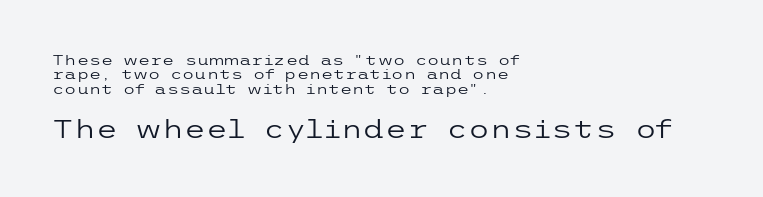
{"italic": "no", "bold": "no", "underline": "no", "align": "left", "line_spacing": "tight", "line_spacing_ratio": 1.03, "letter_spacing": "normal", "letter_spacing_em": 0.0, "larger_block": "second", "size_ratio": 1.79, "glyph_px": 25}
